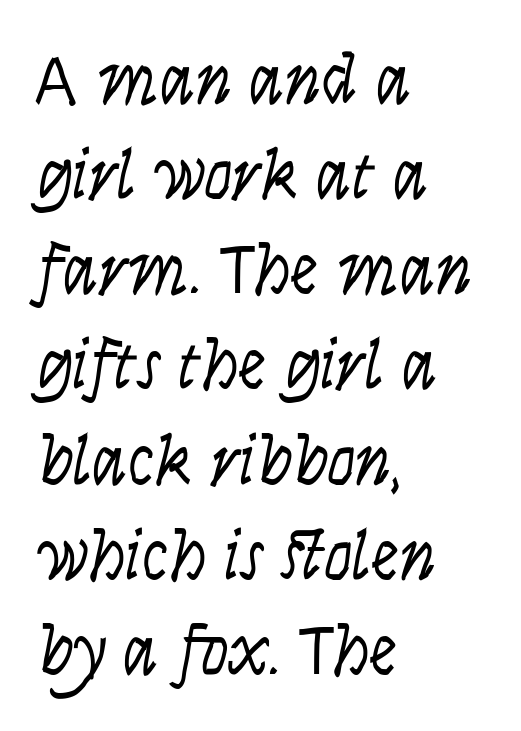
{"serif": "no", "bold": "no", "weight": "light", "width": "condensed", "stroke_contrast": "low", "x_height": "large", "monospaced": "no", "underline": "no", "align": "left", "line_spacing": "normal", "line_spacing_ratio": 1.34, "letter_spacing": "normal", "letter_spacing_em": 0.0, "glyph_px": 71}
